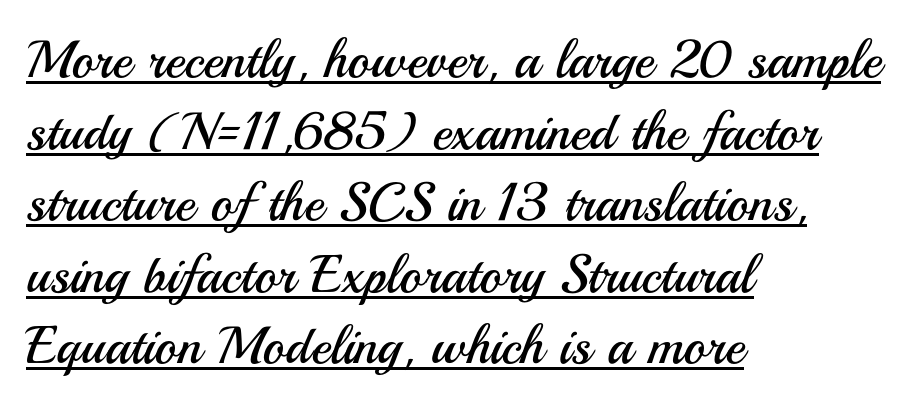
The image shows 53 px regular-weight sans-serif type; set left-aligned, normal line spacing (1.35x), normal letter spacing, underlined; medium stroke contrast and a small x-height.
